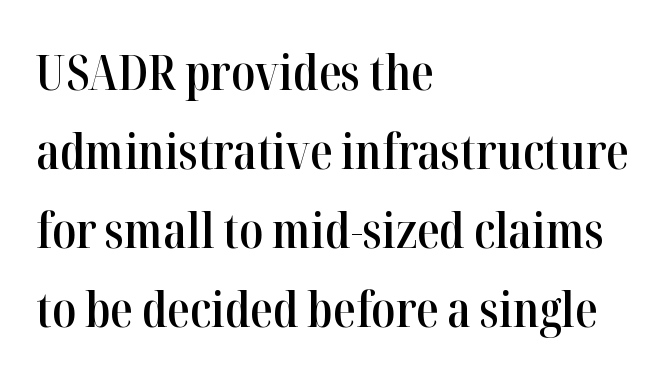
{"serif": "yes", "italic": "no", "bold": "semi", "weight": "semibold", "width": "condensed", "stroke_contrast": "high", "x_height": "medium", "monospaced": "no", "underline": "no", "align": "left", "line_spacing": "normal", "line_spacing_ratio": 1.58, "letter_spacing": "normal", "letter_spacing_em": 0.0, "glyph_px": 50}
